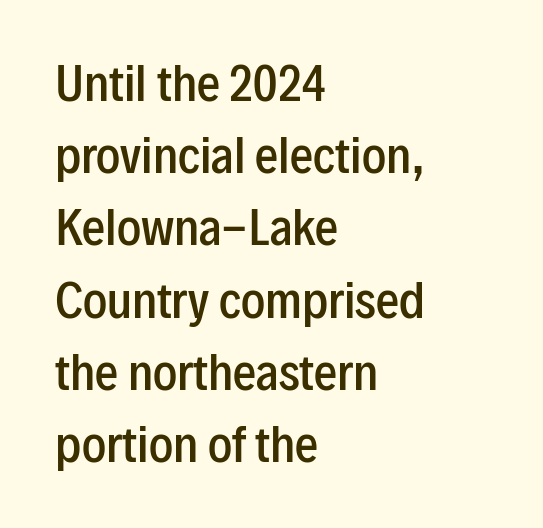
Q: Is the text bold? A: Semi-bold.
Q: Is the text italic (slanted)? A: No, it is upright.
Q: Is the typeface a serif or a sans-serif typeface? A: Sans-serif.
Q: Is the text underlined? A: No.
Q: How is the paragraph aligned? A: Left-aligned.
Q: Is the spacing between letters normal or unusually wide? A: Normal.
Q: Is the spacing between lines tight, normal or loose? A: Normal.
Q: Width (condensed, normal, or wide)? A: Condensed.
Q: Stroke contrast? A: Low.
Q: x-height? A: Medium.
Q: Monospaced? A: No.
